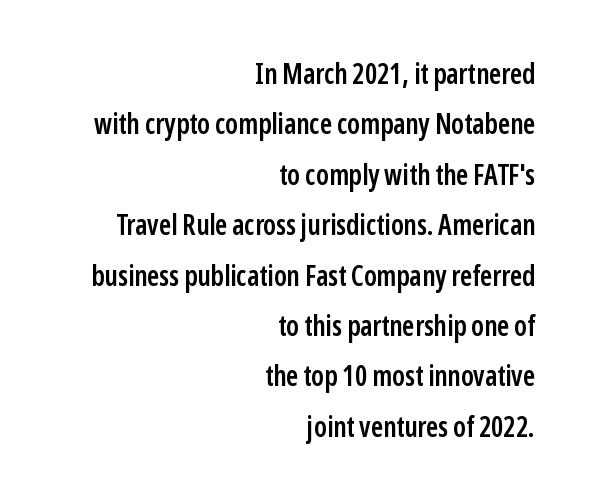
The image shows 28 px semibold, condensed sans-serif type, upright; set right-aligned, line spacing 1.8x, normal letter spacing, not underlined; low stroke contrast and a medium x-height.
